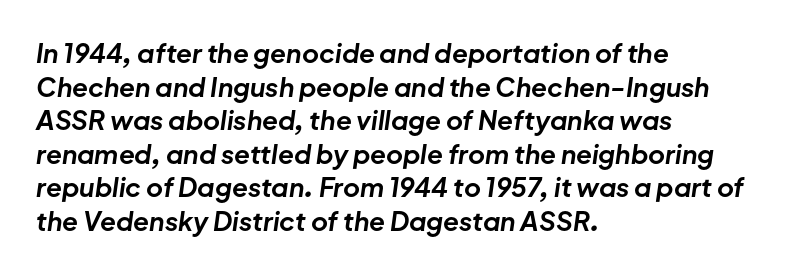
The image shows 26 px bold type, italic (leaning right); set left-aligned, normal line spacing (1.29x), normal letter spacing, not underlined.
